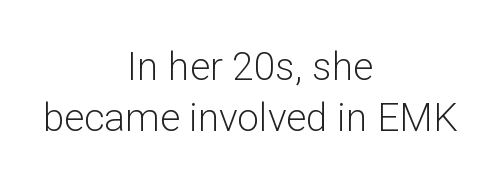
{"serif": "no", "italic": "no", "bold": "no", "weight": "light", "width": "normal", "stroke_contrast": "low", "x_height": "medium", "monospaced": "no", "underline": "no", "align": "center", "line_spacing": "normal", "line_spacing_ratio": 1.3, "letter_spacing": "normal", "letter_spacing_em": 0.0, "glyph_px": 39}
